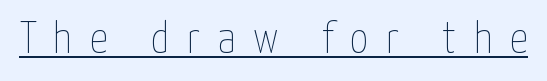
Looks like regular typesetting: each glyph gets only the width it needs. Somebody hit Ctrl+U on this one — the words are underlined. The strokes carry an ordinary text weight at most. Inter-character spacing is expanded well beyond the font's built-in metrics.
